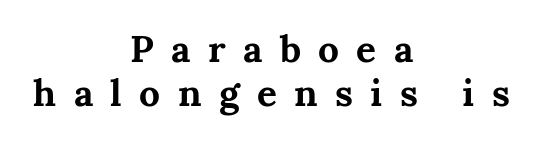
{"serif": "yes", "italic": "no", "bold": "yes", "weight": "bold", "width": "normal", "stroke_contrast": "medium", "x_height": "medium", "monospaced": "no", "underline": "no", "align": "center", "line_spacing_ratio": 1.2, "letter_spacing": "wide", "letter_spacing_em": 0.47, "glyph_px": 37}
